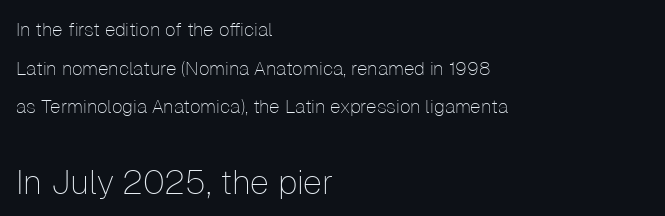
This rendering leaves character spacing at its baseline value. You can tell it's not italic because the verticals are truly vertical. A student would notice the bottom passage is typeset larger than what precedes it. Classification — sans serif. The foot of each line stays bare and open. Unbolded letterforms with no extra heft.
